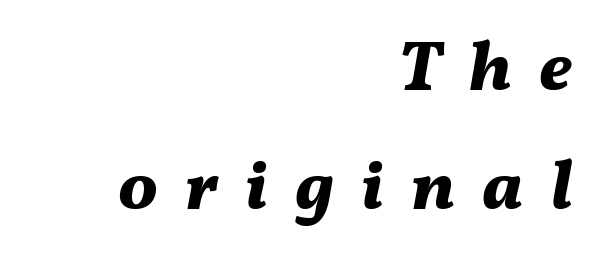
{"italic": "yes", "lean": "right", "slant_degrees": 11, "bold": "yes", "weight": "bold", "width": "normal", "stroke_contrast": "medium", "x_height": "medium", "monospaced": "no", "underline": "no", "align": "right", "line_spacing": "normal", "line_spacing_ratio": 1.7, "letter_spacing": "wide", "letter_spacing_em": 0.39, "glyph_px": 70}
